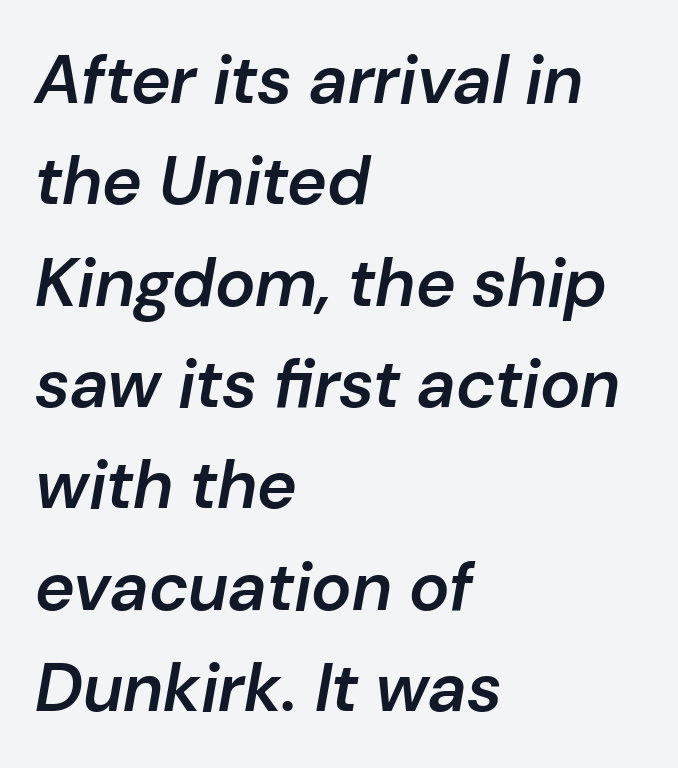
Character widths vary here, with narrow letters taking less room than wide ones. Tall strokes in this sample are angled rather than plumb. Summary of weight: moderately heavy, a semibold. One-word summary of the alignment: left. The zone under the glyphs is completely vacant.
